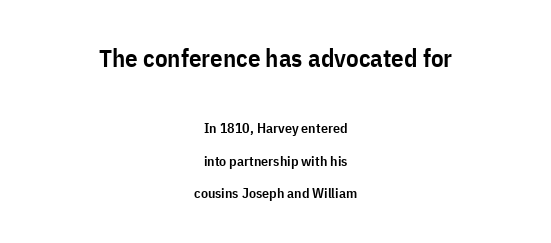
The image shows 25 px text type, upright; set centered, loose line spacing (2.3x), normal letter spacing, not underlined; the first (top) block is 1.79x larger.
